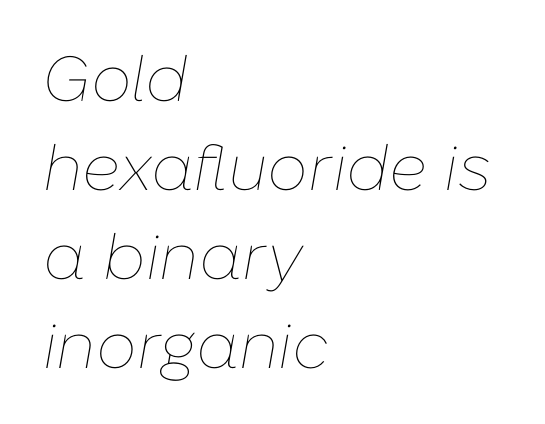
{"italic": "yes", "lean": "right", "slant_degrees": 10, "bold": "no", "weight": "thin", "width": "normal", "stroke_contrast": "low", "x_height": "medium", "monospaced": "no", "underline": "no", "align": "left", "line_spacing": "normal", "line_spacing_ratio": 1.39, "letter_spacing": "normal", "letter_spacing_em": 0.0, "glyph_px": 64}
